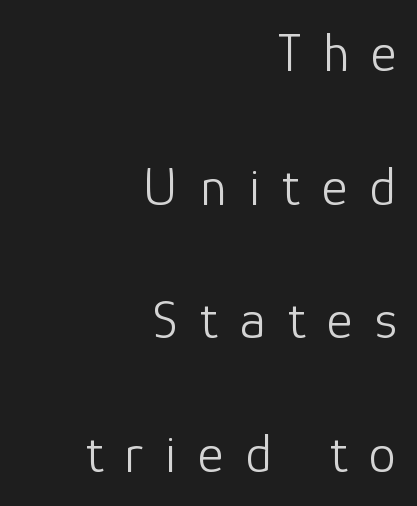
{"serif": "no", "italic": "no", "bold": "no", "weight": "light", "width": "normal", "stroke_contrast": "low", "x_height": "medium", "monospaced": "no", "underline": "no", "align": "right", "line_spacing": "loose", "line_spacing_ratio": 2.43, "letter_spacing": "wide", "letter_spacing_em": 0.4, "glyph_px": 55}
